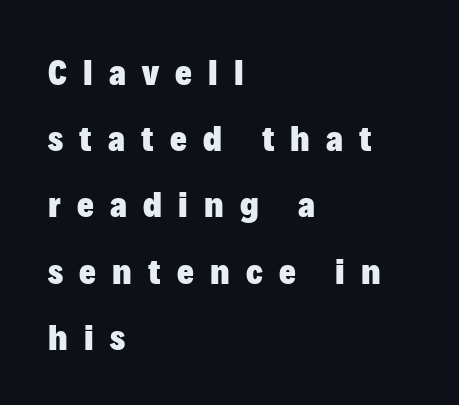
Character widths vary here, with narrow letters taking less room than wide ones. Note: no serifs on the glyphs. The glyphs are unaccompanied by any horizontal stroke below them. All the whitespace from short lines collects on the right.
